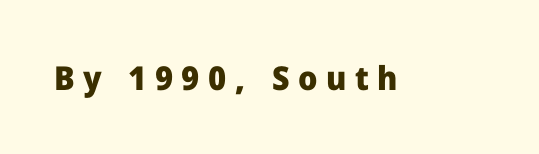
The image shows 33 px heavy sans-serif type, upright; set unusually wide letter spacing (+0.26 em), not underlined; low stroke contrast and a medium x-height.
